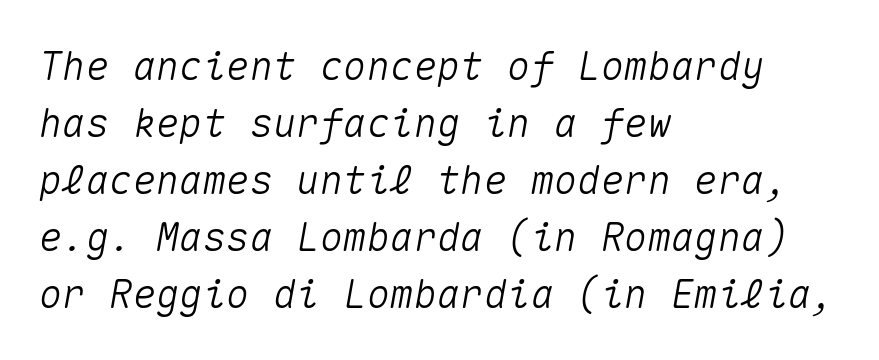
The image shows 39 px text type, italic (leaning right), monospaced; set left-aligned, normal line spacing (1.46x), normal letter spacing, not underlined; medium stroke contrast and a medium x-height.
